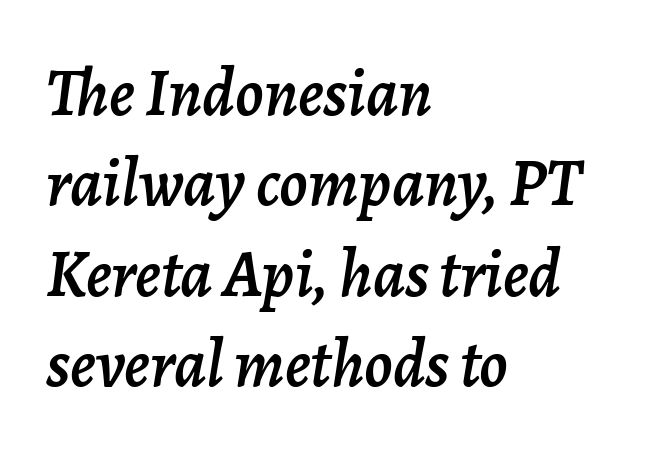
The image shows 67 px text type, italic (leaning right); set left-aligned, normal line spacing (1.35x), normal letter spacing, not underlined; low stroke contrast and a medium x-height.
